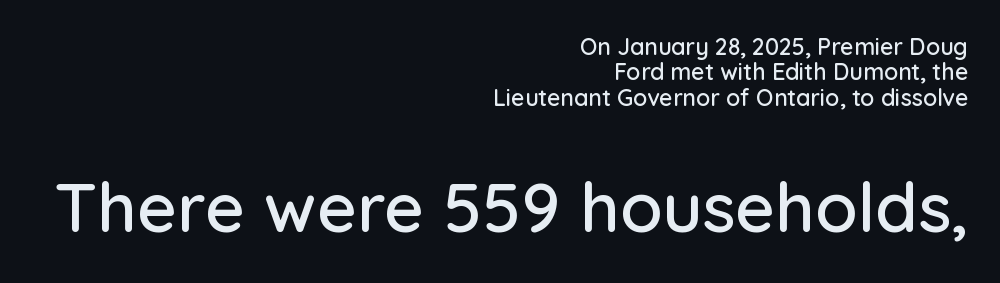
The image shows 69 px sans-serif type, upright; set right-aligned, tight line spacing (1.1x), normal letter spacing, not underlined; the second (bottom) block is 3.0x larger; low stroke contrast and a medium x-height.
